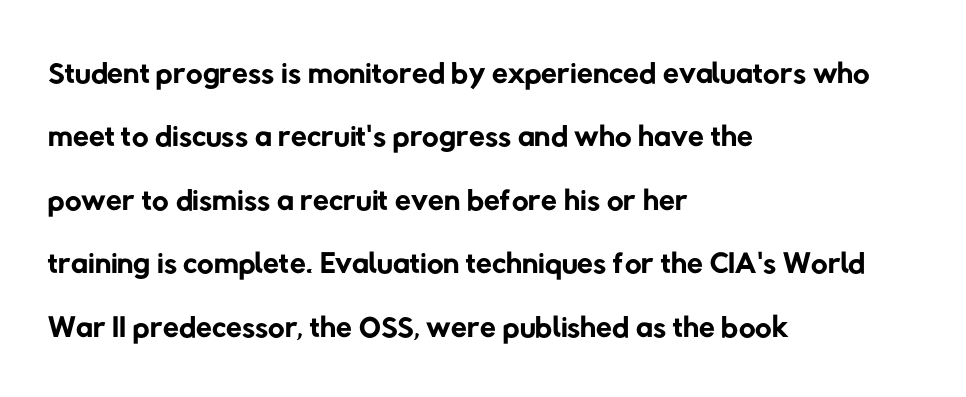
{"serif": "no", "bold": "no", "weight": "regular", "width": "normal", "stroke_contrast": "low", "x_height": "medium", "monospaced": "no", "underline": "no", "align": "left", "line_spacing": "normal", "line_spacing_ratio": 1.38, "letter_spacing": "normal", "letter_spacing_em": 0.0, "glyph_px": 46}
